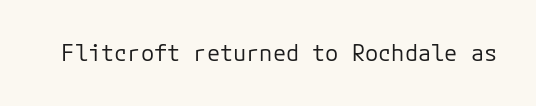
Q: Is the text bold? A: No.
Q: Is the text italic (slanted)? A: No, it is upright.
Q: Is the text underlined? A: No.
Q: Is the spacing between letters normal or unusually wide? A: Normal.
